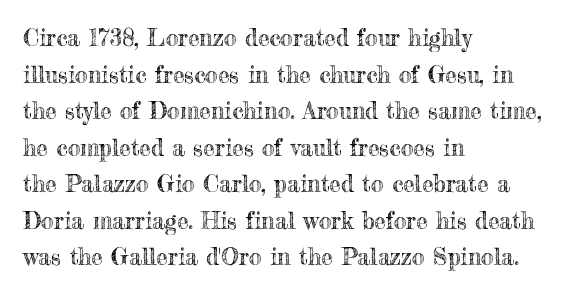
Rendered with straight, roman letterforms. Notice how the passage keeps a crisp vertical edge on the left only. A typesetter would call this leading conventional body-copy spacing. Is the letter spacing exaggerated? No — it looks like the ordinary default.
